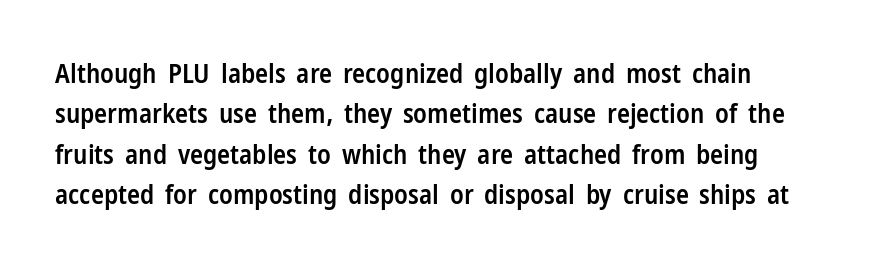
The image shows 27 px text type, upright; set left-aligned, normal line spacing (1.5x), normal letter spacing, not underlined.
